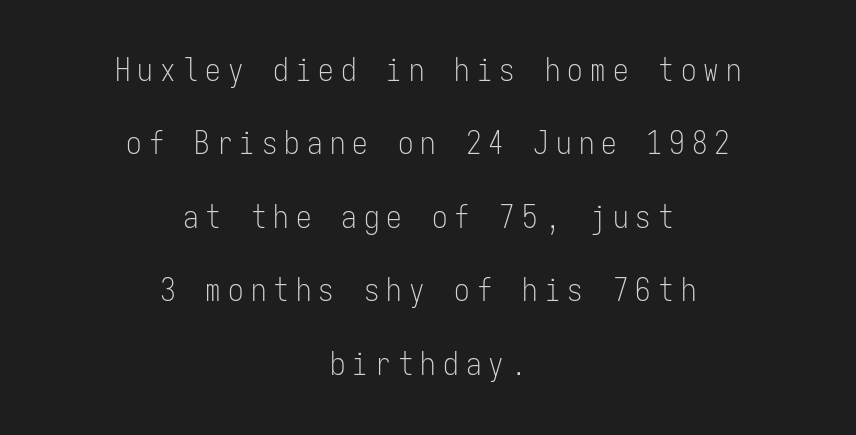
The image shows 31 px light, condensed sans-serif type, upright, monospaced; set centered, loose line spacing (2.37x), unusually wide letter spacing (+0.23 em), not underlined; low stroke contrast and a medium x-height.
